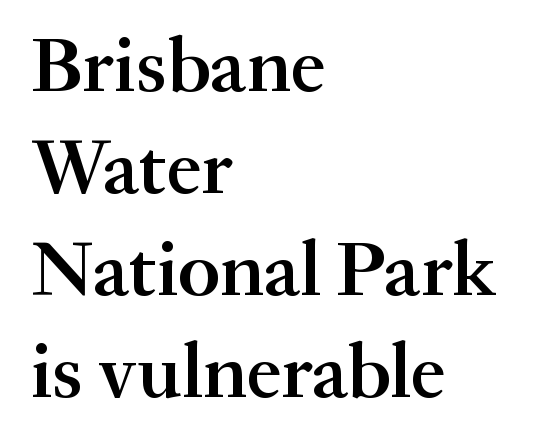
{"serif": "yes", "italic": "no", "bold": "semi", "weight": "semibold", "width": "normal", "stroke_contrast": "medium", "x_height": "small", "monospaced": "no", "underline": "no", "align": "left", "line_spacing": "normal", "line_spacing_ratio": 1.29, "letter_spacing": "normal", "letter_spacing_em": 0.0, "glyph_px": 79}
